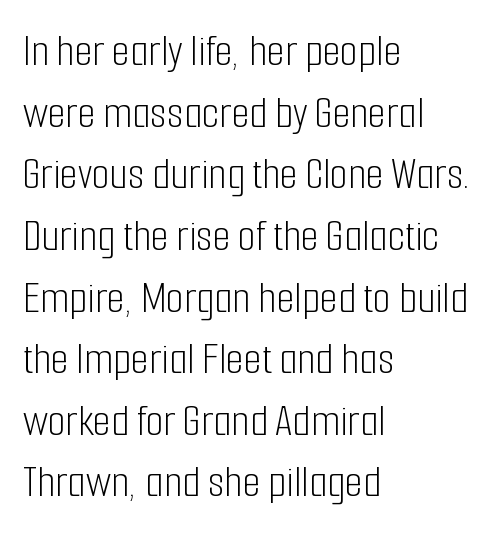
Here the glyphs are tracked normally, forming tight word shapes. The passage shown is typeset with a sans-serif family. The specimen omits any rule beneath the text block's lines. Ink coverage per letter is moderate at most. Interline gaps are of average width in this sample.
